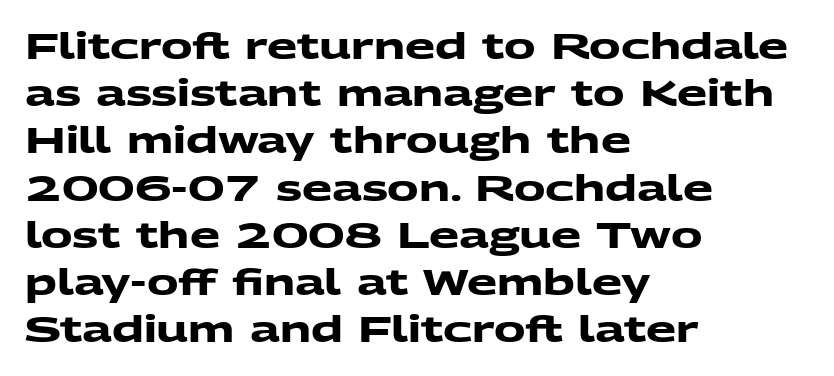
{"serif": "no", "bold": "yes", "weight": "heavy", "width": "wide", "stroke_contrast": "medium", "x_height": "medium", "monospaced": "no", "underline": "no", "align": "left", "line_spacing": "normal", "line_spacing_ratio": 1.35, "letter_spacing": "normal", "letter_spacing_em": 0.0, "glyph_px": 35}
